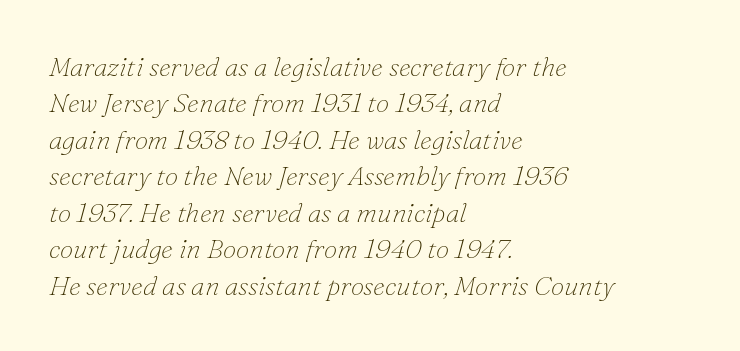
Glyph-to-glyph distance matches everyday printed text. The baseline area is clear. Line beginnings align vertically; line endings do not. This sample keeps an unexceptional amount of space between lines.
